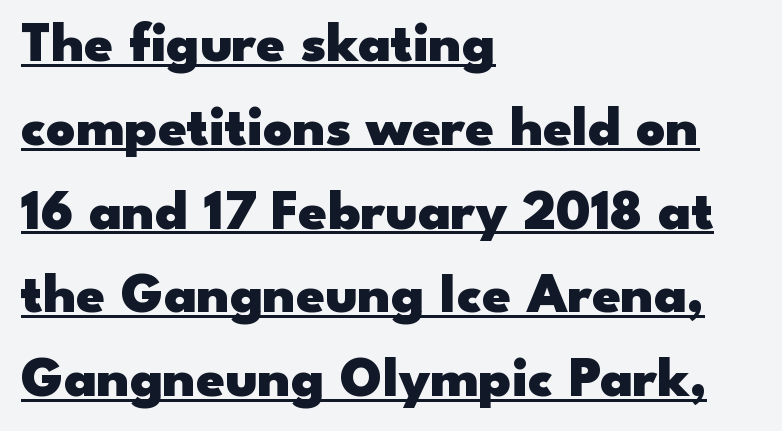
Q: Is the text bold? A: Yes.
Q: Is the text italic (slanted)? A: No, it is upright.
Q: Is the typeface a serif or a sans-serif typeface? A: Sans-serif.
Q: Is the text underlined? A: Yes.
Q: How is the paragraph aligned? A: Left-aligned.
Q: Is the spacing between letters normal or unusually wide? A: Normal.
Q: Is the spacing between lines tight, normal or loose? A: Normal.
Q: Width (condensed, normal, or wide)? A: Wide.
Q: Stroke contrast? A: Low.
Q: x-height? A: Small.
Q: Monospaced? A: No.
